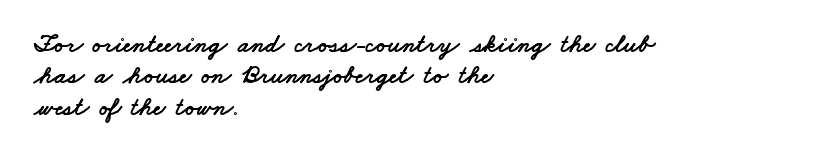
The paragraph shown leans on its left margin. The glyphs are unaccompanied by any horizontal stroke below them. Words appear dense and cohesive because spacing is normal.
